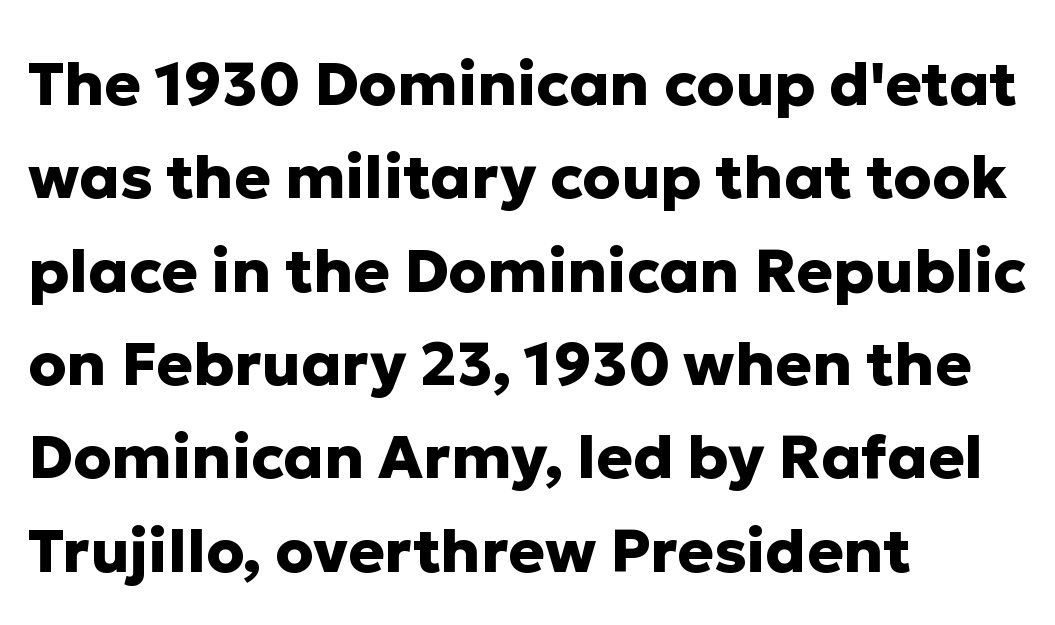
The text block is weighted toward the left margin, trailing off unevenly rightward. Line spacing here is normal. Character widths vary here, with narrow letters taking less room than wide ones. Weight: bold. Note: no serifs on the glyphs.
